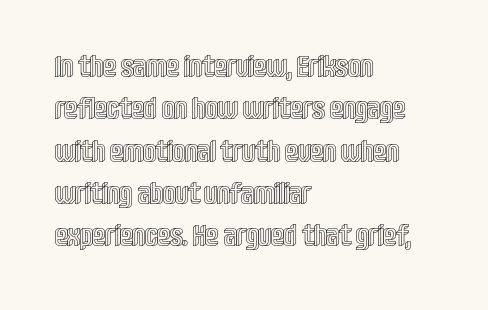
Compared with typical body copy, the letter spacing here is the same. This sample is left-justified, so line endings fall wherever the words run out. The font's upright variant was chosen for this text. This block has exactly the height ordinary leading produces.
